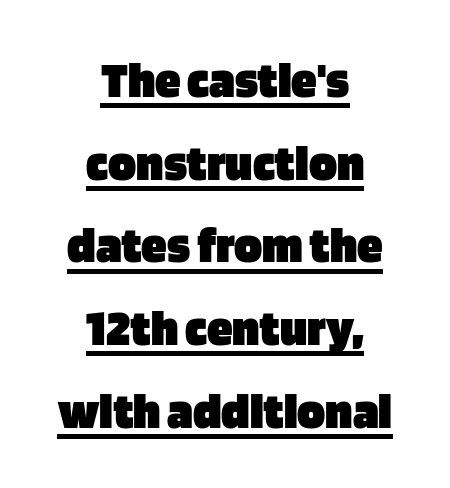
Each line is balanced around a shared central axis. The type is set solid horizontally, with unmodified tracking. Do the characters align in a grid? No, the font is proportional. You can tell it's not italic because the verticals are truly vertical. Pretty heavy lettering here — definitely bold.
